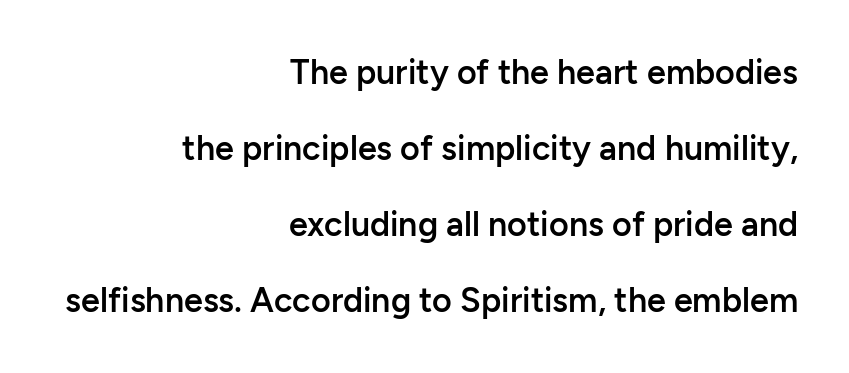
The image shows 34 px semibold sans-serif type, upright; set right-aligned, loose line spacing (2.24x), normal letter spacing, not underlined; low stroke contrast and a medium x-height.
